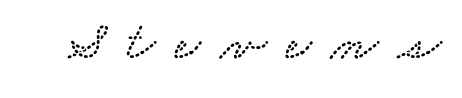
Q: Is the typeface a serif or a sans-serif typeface? A: Serif.
Q: Is the text underlined? A: No.
Q: Is the spacing between letters normal or unusually wide? A: Unusually wide.
Q: Width (condensed, normal, or wide)? A: Wide.
Q: Stroke contrast? A: Low.
Q: x-height? A: Small.
Q: Monospaced? A: No.
